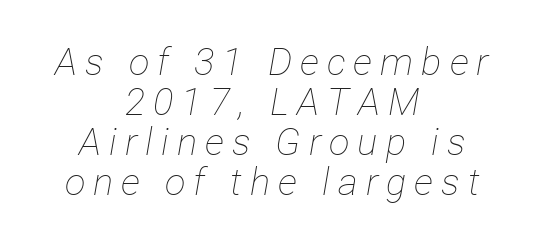
Weight: not bold — regular or lighter. The specimen omits any rule beneath the text block's lines. The tracking reads as deliberately expanded to a designer's eye. If you drew a line through each stem, it would be angled. In CSS terms this would be text-align: center.
